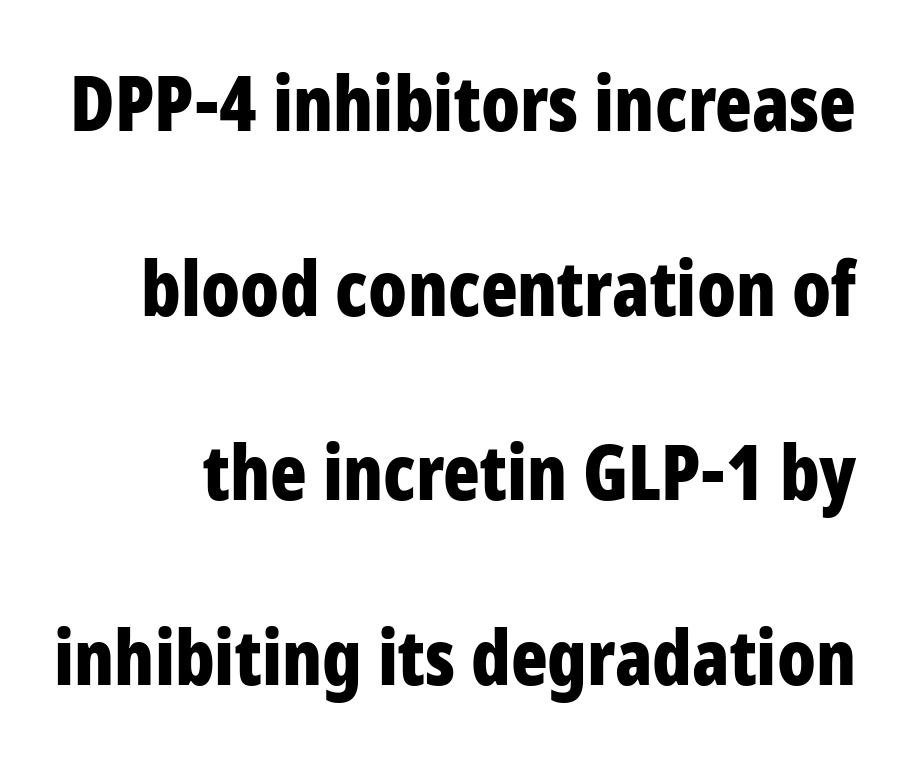
The image shows 76 px bold, condensed sans-serif type, upright; set loose line spacing (2.43x), normal letter spacing, not underlined; low stroke contrast and a large x-height.
